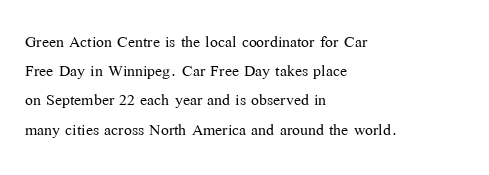
{"italic": "no", "bold": "no", "underline": "no", "align": "left", "line_spacing": "normal", "line_spacing_ratio": 1.39, "letter_spacing": "normal", "letter_spacing_em": 0.0, "glyph_px": 21}
